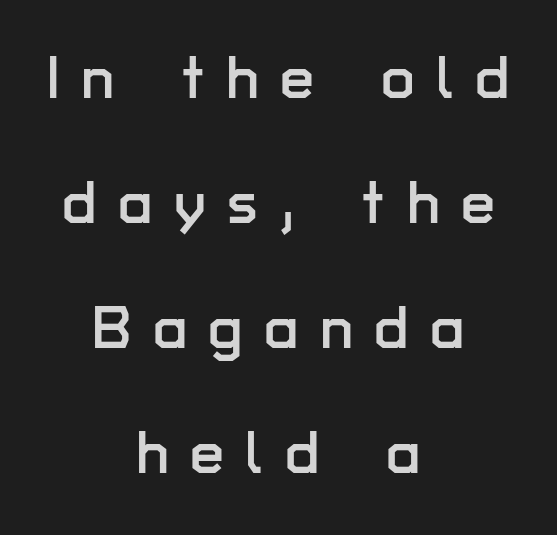
{"serif": "no", "italic": "no", "width": "normal", "stroke_contrast": "low", "x_height": "medium", "monospaced": "no", "underline": "no", "align": "center", "line_spacing": "loose", "line_spacing_ratio": 2.05, "letter_spacing": "wide", "letter_spacing_em": 0.35, "glyph_px": 61}
